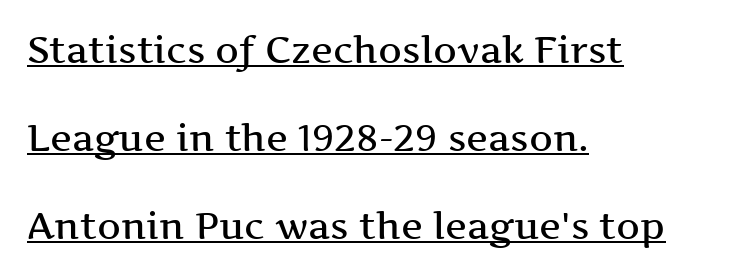
Q: Is the text italic (slanted)? A: No, it is upright.
Q: Is the typeface a serif or a sans-serif typeface? A: Serif.
Q: Is the text underlined? A: Yes.
Q: How is the paragraph aligned? A: Left-aligned.
Q: Is the spacing between letters normal or unusually wide? A: Normal.
Q: Is the spacing between lines tight, normal or loose? A: Loose.
Q: Width (condensed, normal, or wide)? A: Wide.
Q: Stroke contrast? A: Medium.
Q: x-height? A: Medium.
Q: Monospaced? A: No.
